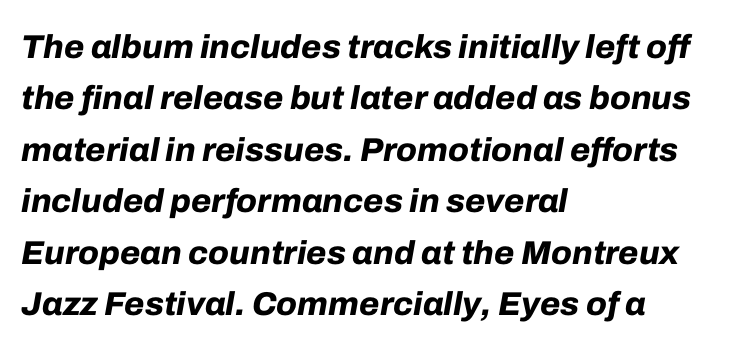
The image shows 33 px bold type, italic (leaning right); set left-aligned, normal line spacing (1.56x), normal letter spacing, not underlined; low stroke contrast and a medium x-height.
